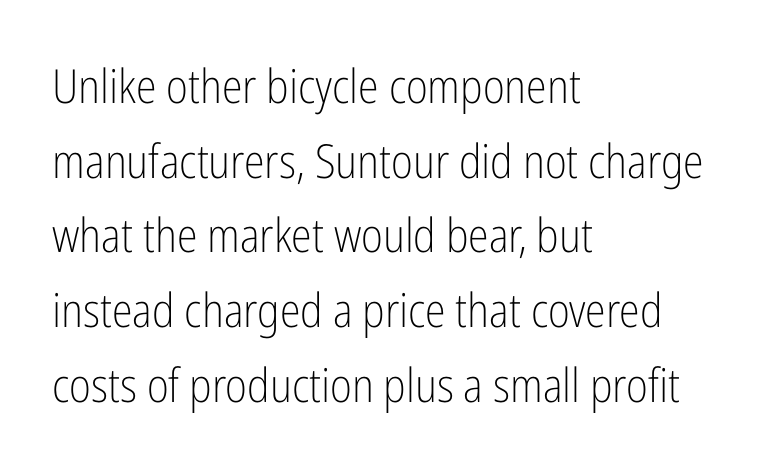
Q: Is the text bold? A: No.
Q: Is the text italic (slanted)? A: No, it is upright.
Q: Is the typeface a serif or a sans-serif typeface? A: Sans-serif.
Q: Is the text underlined? A: No.
Q: How is the paragraph aligned? A: Left-aligned.
Q: Is the spacing between letters normal or unusually wide? A: Normal.
Q: Is the spacing between lines tight, normal or loose? A: Normal.
Q: Width (condensed, normal, or wide)? A: Condensed.
Q: Stroke contrast? A: Low.
Q: x-height? A: Medium.
Q: Monospaced? A: No.
